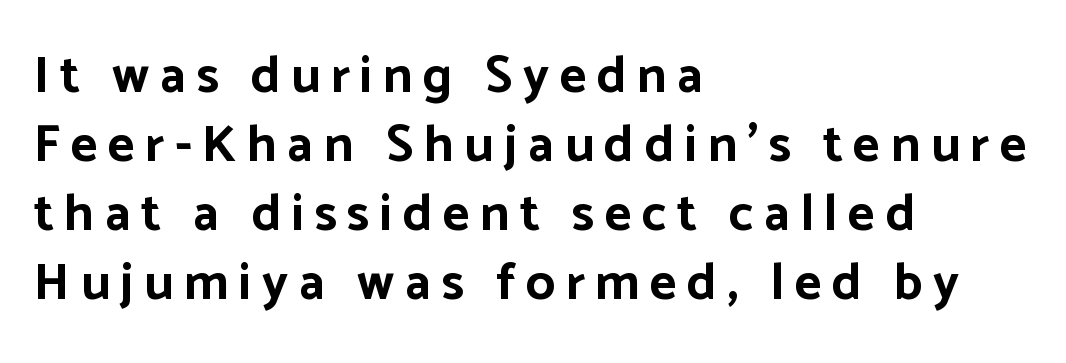
The image shows 52 px bold sans-serif type, upright; set left-aligned, normal line spacing (1.33x), unusually wide letter spacing (+0.2 em), not underlined; low stroke contrast and a medium x-height.
